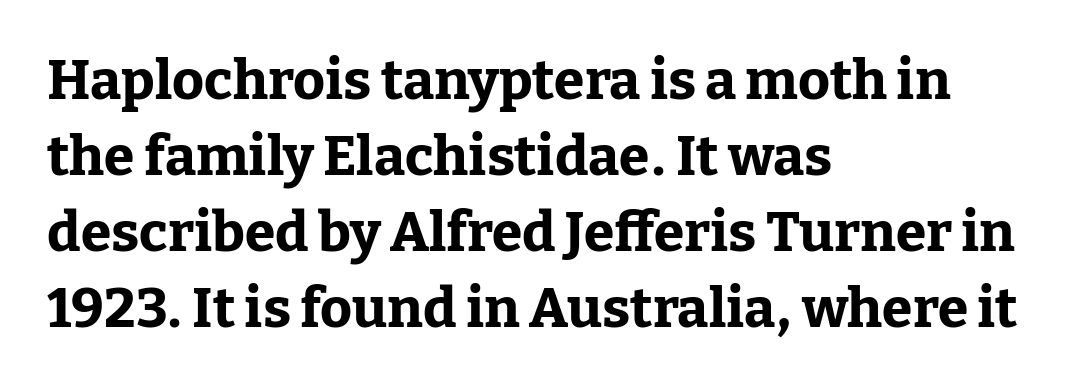
{"serif": "yes", "italic": "no", "bold": "yes", "weight": "bold", "width": "normal", "stroke_contrast": "low", "x_height": "medium", "monospaced": "no", "underline": "no", "align": "left", "line_spacing": "normal", "line_spacing_ratio": 1.38, "letter_spacing": "normal", "letter_spacing_em": 0.0, "glyph_px": 55}
